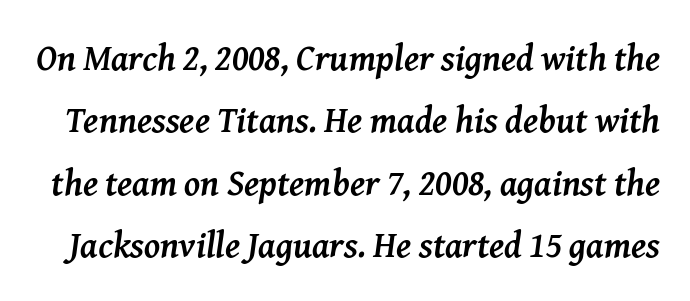
Yep, those are serifs on the letters. Compared with an ordinary text face, these strokes are far heavier — a full bold. The letters advance in unequal steps, a hallmark of proportional type. Designer's note — italics engaged. Tracking value appears to be zero — textbook default spacing. Lines of text with bare space underneath.
